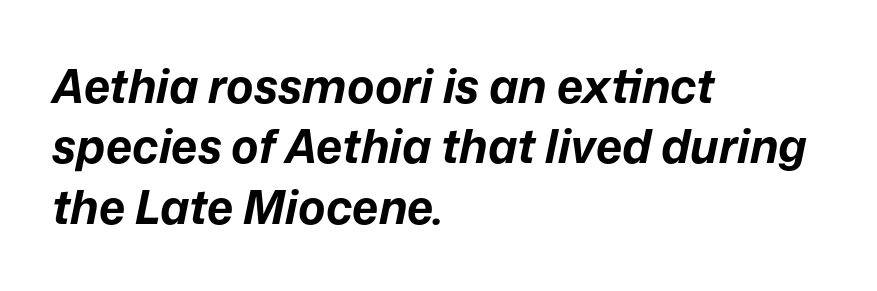
The image shows 46 px bold type, italic (leaning right); set left-aligned, normal line spacing (1.31x), normal letter spacing, not underlined; low stroke contrast and a medium x-height.
